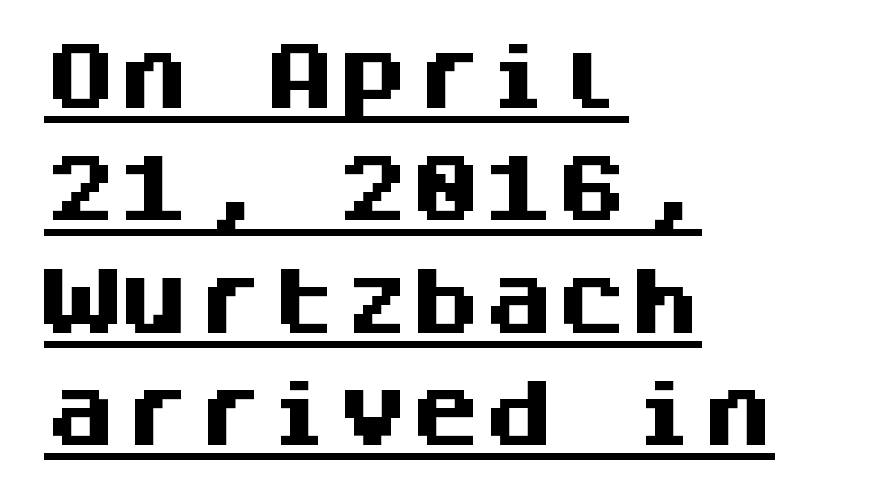
Is the letter spacing exaggerated? No — it looks like the ordinary default. Quick note: underline on. What kind of face is this? One without serifs — a sans. Every character here occupies the same horizontal width, giving the sample a typewriter-like rhythm.
